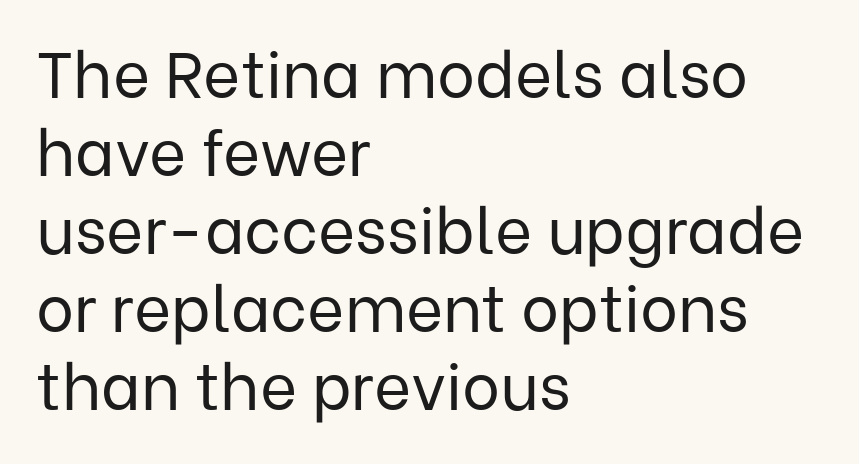
The tracking reads as untouched default to a designer's eye. Horizontally, the lines are justified to the leading edge only. Anything drawn beneath the words? Only blank space. The lettering holds an erect, upright posture throughout.
